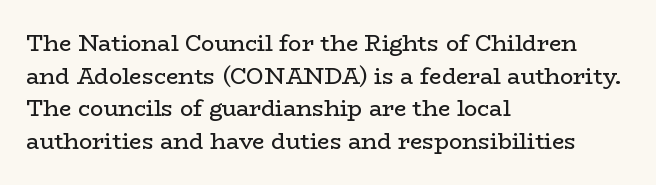
{"italic": "no", "bold": "no", "underline": "no", "align": "left", "line_spacing": "normal", "line_spacing_ratio": 1.48, "letter_spacing": "normal", "letter_spacing_em": 0.0, "glyph_px": 22}
